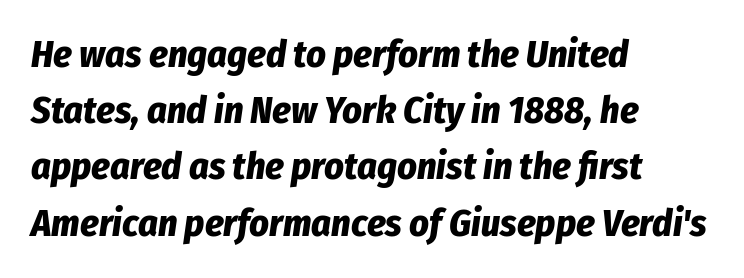
The image shows 38 px bold, condensed type, italic (leaning right); set left-aligned, normal line spacing (1.48x), normal letter spacing, not underlined; low stroke contrast and a medium x-height.
